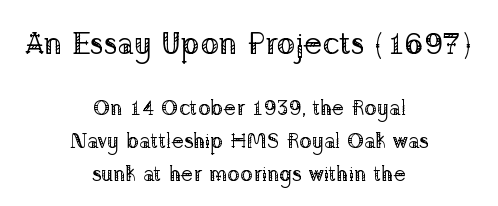
The image shows 31 px regular-weight serif type, upright; set centered, normal line spacing (1.57x), normal letter spacing, not underlined; the first (top) block is 1.48x larger; low stroke contrast and a medium x-height.
